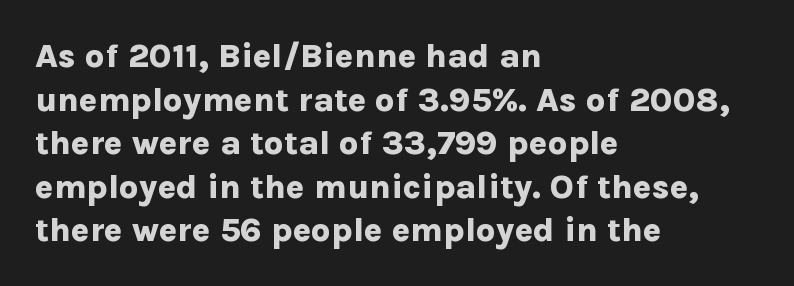
The image shows 34 px bold sans-serif type, upright; set left-aligned, normal line spacing (1.28x), normal letter spacing, not underlined; low stroke contrast and a medium x-height.
